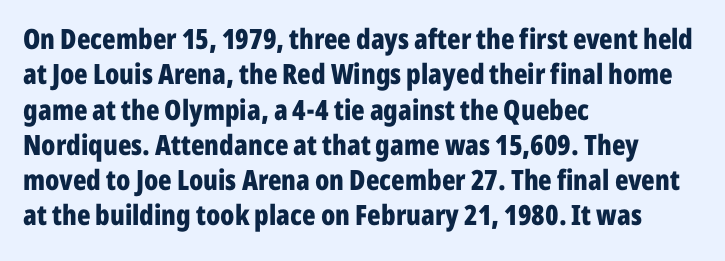
{"serif": "no", "italic": "no", "bold": "yes", "weight": "bold", "width": "condensed", "stroke_contrast": "low", "x_height": "medium", "monospaced": "no", "underline": "no", "align": "left", "line_spacing": "normal", "line_spacing_ratio": 1.26, "letter_spacing": "normal", "letter_spacing_em": 0.0, "glyph_px": 28}
